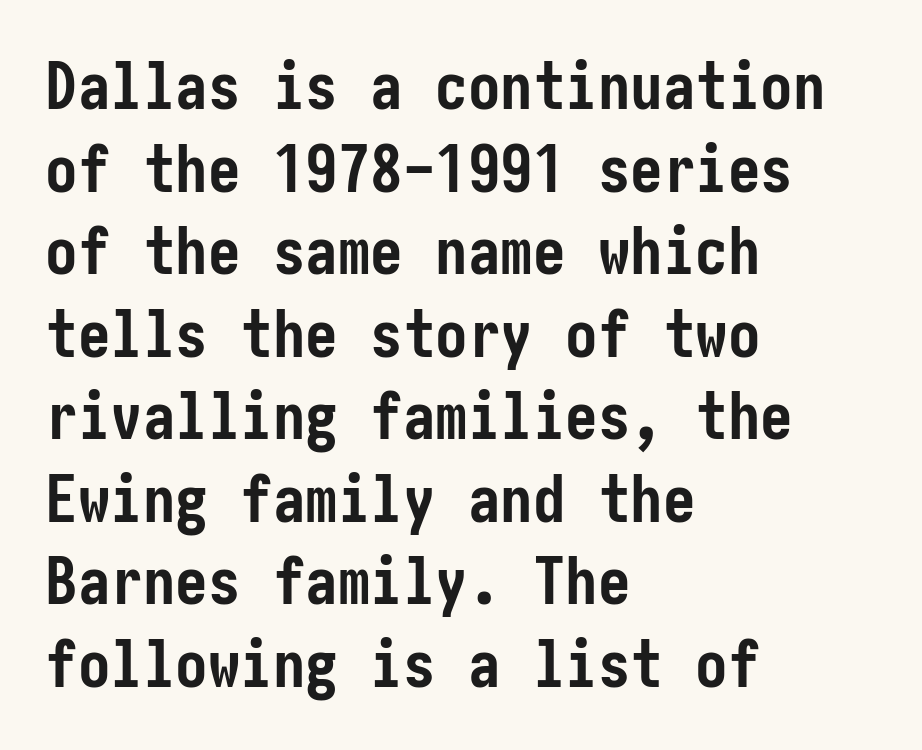
The image shows 65 px semibold, condensed sans-serif type, upright; set left-aligned, normal line spacing (1.27x), normal letter spacing, not underlined; low stroke contrast and a medium x-height.
